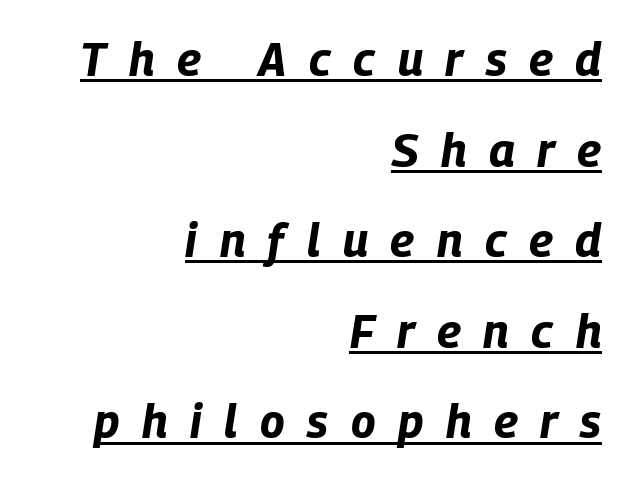
{"italic": "yes", "lean": "right", "slant_degrees": 9, "bold": "yes", "weight": "bold", "width": "condensed", "stroke_contrast": "low", "x_height": "large", "monospaced": "no", "underline": "yes", "align": "right", "line_spacing": "loose", "line_spacing_ratio": 1.97, "letter_spacing": "wide", "letter_spacing_em": 0.49, "glyph_px": 46}
